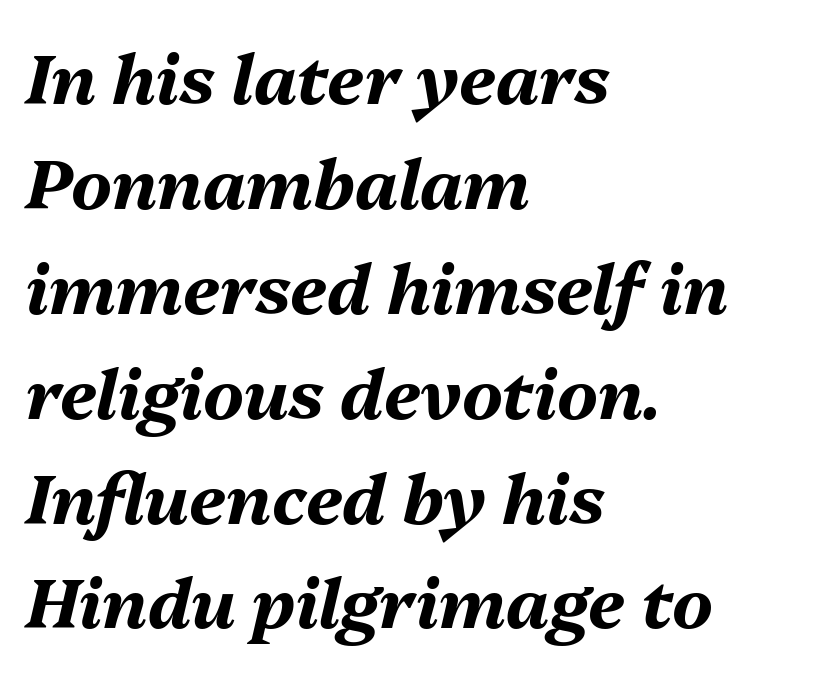
A typesetter would call this leading conventional body-copy spacing. Note the varied advance widths — an 'i' is clearly narrower than an 'm'. The typesetting leans heavy: a genuine bold. Teacher's note: observe the even left margin — that is flush-left alignment. Descender tails drop into unmarked territory. Tracking here is standard; glyphs follow each other at the usual distance.
